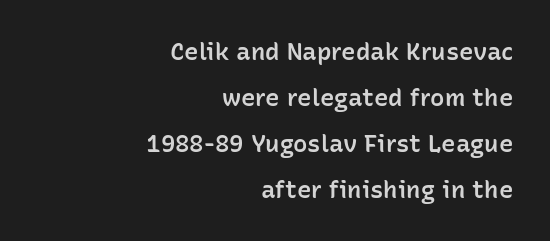
Q: Is the text bold? A: Semi-bold.
Q: Is the text italic (slanted)? A: No, it is upright.
Q: Is the text underlined? A: No.
Q: How is the paragraph aligned? A: Right-aligned.
Q: Is the spacing between letters normal or unusually wide? A: Normal.
Q: Is the spacing between lines tight, normal or loose? A: Loose.
